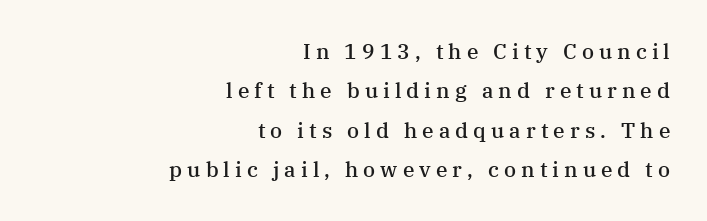
The image shows 21 px text type, upright; set right-aligned, line spacing 1.88x, unusually wide letter spacing (+0.24 em), not underlined.
